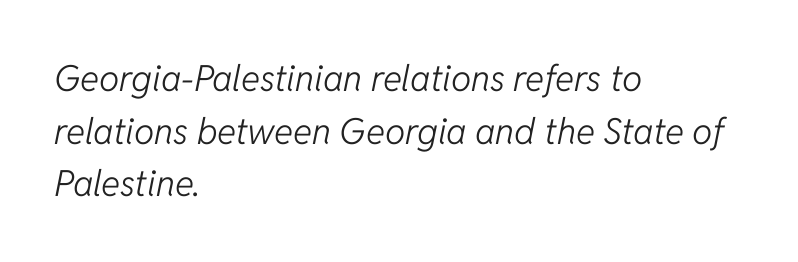
Q: Is the text bold? A: No.
Q: Is the text italic (slanted)? A: Yes, it leans right by about 11 degrees.
Q: Is the text underlined? A: No.
Q: How is the paragraph aligned? A: Left-aligned.
Q: Is the spacing between letters normal or unusually wide? A: Normal.
Q: Is the spacing between lines tight, normal or loose? A: Normal.
Q: Width (condensed, normal, or wide)? A: Normal.
Q: Stroke contrast? A: Low.
Q: x-height? A: Medium.
Q: Monospaced? A: No.
